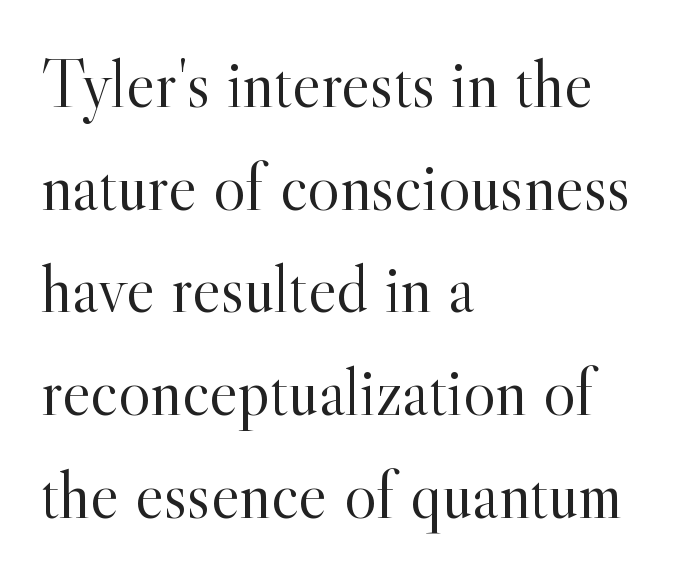
Q: Is the text bold? A: No.
Q: Is the text italic (slanted)? A: No, it is upright.
Q: Is the typeface a serif or a sans-serif typeface? A: Serif.
Q: Is the text underlined? A: No.
Q: How is the paragraph aligned? A: Left-aligned.
Q: Is the spacing between letters normal or unusually wide? A: Normal.
Q: Is the spacing between lines tight, normal or loose? A: Normal.
Q: Width (condensed, normal, or wide)? A: Normal.
Q: x-height? A: Small.
Q: Monospaced? A: No.
